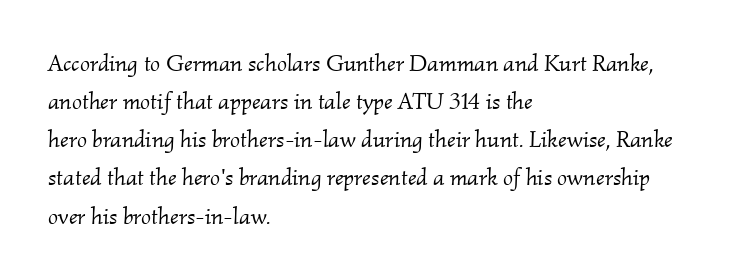
Words appear dense and cohesive because spacing is normal. The ragged edge is on the right, which tells us the setting is flush left. Interline gaps are of average width in this sample. The letters are slanted; this is an italic face.
